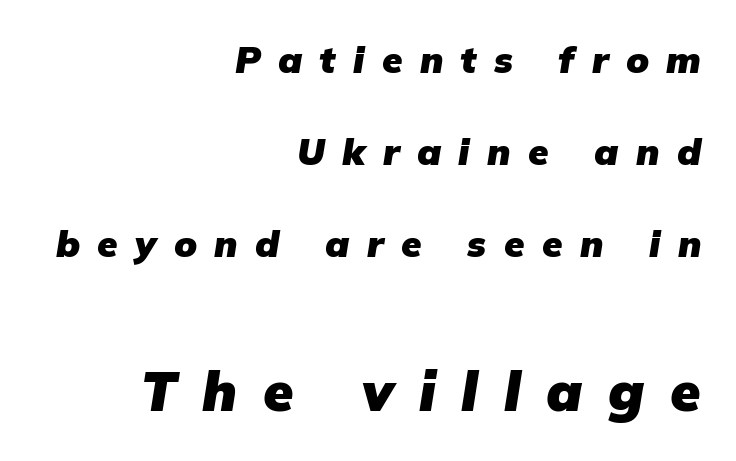
Is the block centered? No — it sits flush against the right margin. Substantial extra tracking has been applied to these lines. A typesetter would mark this as italic. The specimen omits any rule beneath the text block's lines. Reading down the column, the eye jumps a long way to each next line. Size contrast runs from small at the top to large at the bottom.
